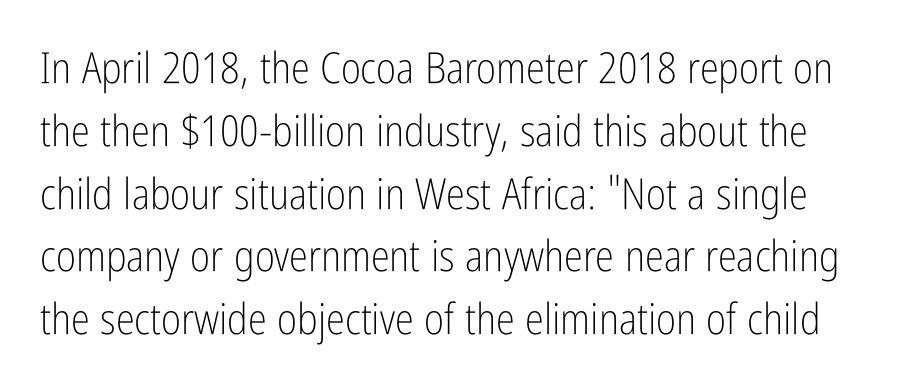
The image shows 43 px light, condensed sans-serif type, upright; set normal line spacing (1.46x), normal letter spacing, not underlined; low stroke contrast and a medium x-height.
